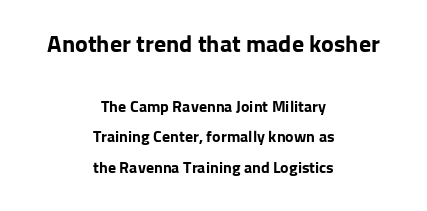
Q: Is the text bold? A: Yes.
Q: Is the text italic (slanted)? A: No, it is upright.
Q: Is the text underlined? A: No.
Q: How is the paragraph aligned? A: Centered.
Q: Is the spacing between letters normal or unusually wide? A: Normal.
Q: Is the spacing between lines tight, normal or loose? A: Loose.
Q: Which block of text is set in a larger size, the first (top) or the second (bottom)? A: The first (top) one.
